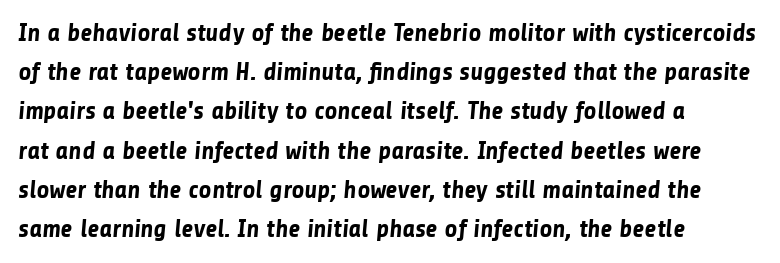
Q: Is the text bold? A: Yes.
Q: Is the text underlined? A: No.
Q: How is the paragraph aligned? A: Left-aligned.
Q: Is the spacing between letters normal or unusually wide? A: Normal.
Q: Is the spacing between lines tight, normal or loose? A: Normal.
